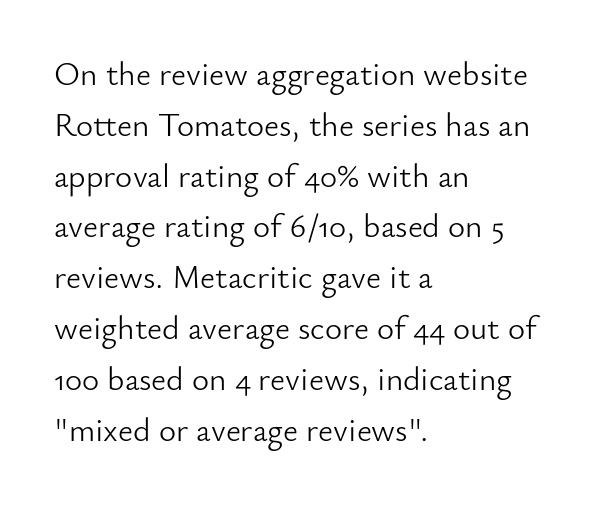
Q: Is the text bold? A: No.
Q: Is the text italic (slanted)? A: No, it is upright.
Q: Is the typeface a serif or a sans-serif typeface? A: Sans-serif.
Q: Is the text underlined? A: No.
Q: How is the paragraph aligned? A: Left-aligned.
Q: Is the spacing between letters normal or unusually wide? A: Normal.
Q: Is the spacing between lines tight, normal or loose? A: Normal.
Q: Width (condensed, normal, or wide)? A: Normal.
Q: Stroke contrast? A: Low.
Q: x-height? A: Small.
Q: Monospaced? A: No.
